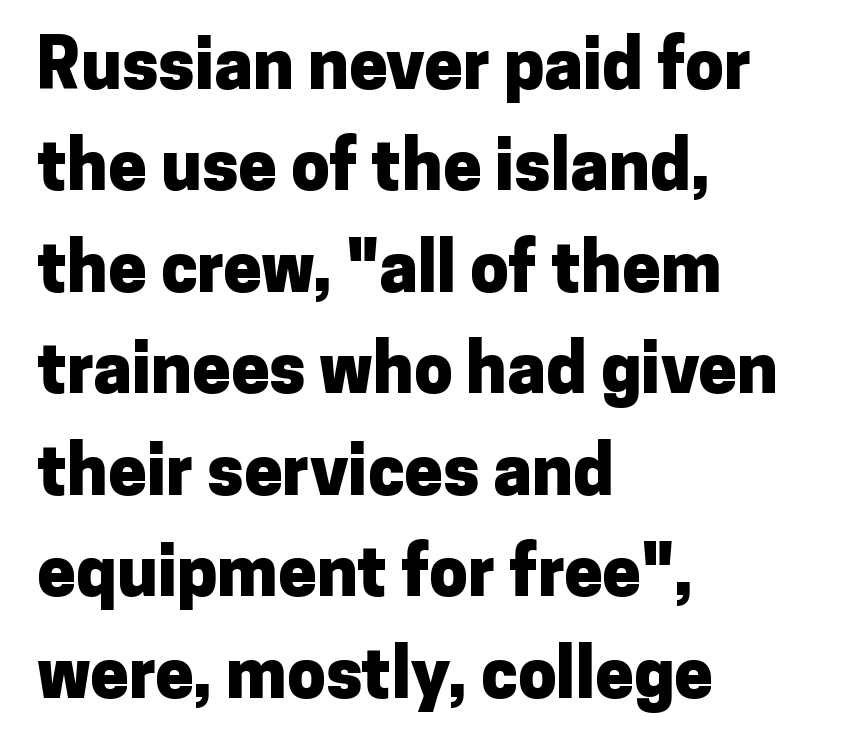
The image shows 69 px heavy sans-serif type, upright; set left-aligned, normal line spacing (1.47x), normal letter spacing, not underlined; low stroke contrast and a medium x-height.
